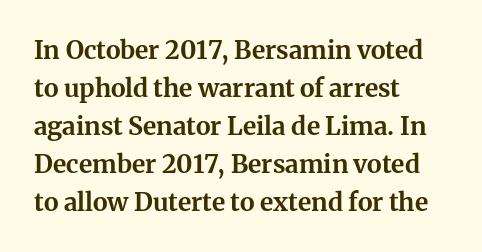
Q: Is the text bold? A: Yes.
Q: Is the text italic (slanted)? A: No, it is upright.
Q: Is the text underlined? A: No.
Q: How is the paragraph aligned? A: Left-aligned.
Q: Is the spacing between letters normal or unusually wide? A: Normal.
Q: Is the spacing between lines tight, normal or loose? A: Normal.
